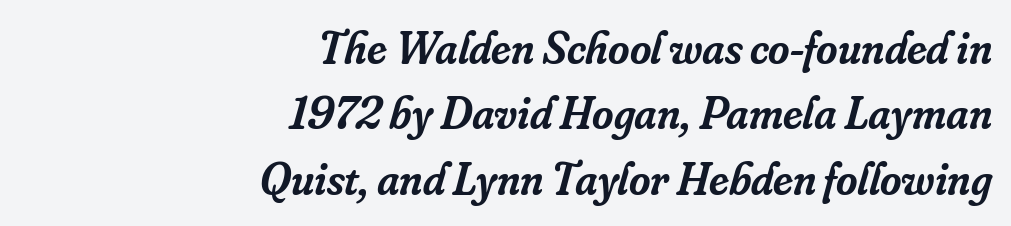
Here the glyphs are tracked normally, forming tight word shapes. Which margin do the lines hug? The right one — the left edge is uneven. Strokes here are thickened, but only to semibold level. Style check: oblique.
